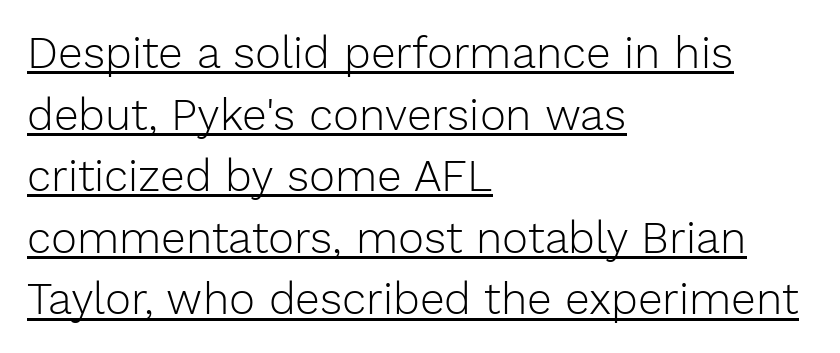
Q: Is the text bold? A: No.
Q: Is the text italic (slanted)? A: No, it is upright.
Q: Is the typeface a serif or a sans-serif typeface? A: Sans-serif.
Q: Is the text underlined? A: Yes.
Q: How is the paragraph aligned? A: Left-aligned.
Q: Is the spacing between letters normal or unusually wide? A: Normal.
Q: Is the spacing between lines tight, normal or loose? A: Normal.
Q: Width (condensed, normal, or wide)? A: Normal.
Q: Stroke contrast? A: Low.
Q: x-height? A: Medium.
Q: Monospaced? A: No.
